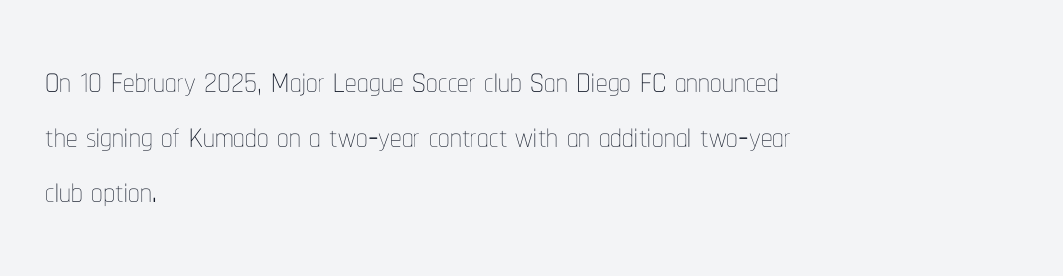
The image shows 46 px thin, condensed type, upright; set left-aligned, line spacing 1.2x, normal letter spacing, not underlined; low stroke contrast and a medium x-height.
